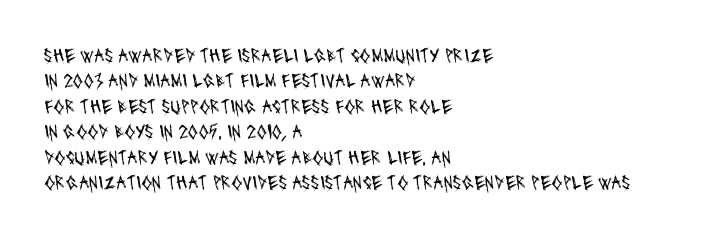
The image shows 20 px text type; set left-aligned, normal line spacing (1.27x), normal letter spacing, not underlined.
